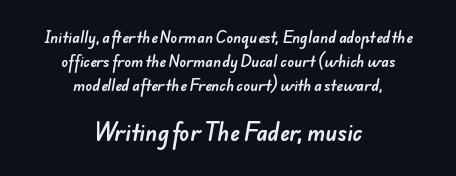
{"underline": "no", "align": "center", "line_spacing_ratio": 1.72, "letter_spacing": "normal", "letter_spacing_em": 0.0, "larger_block": "second", "size_ratio": 1.5, "glyph_px": 21}
